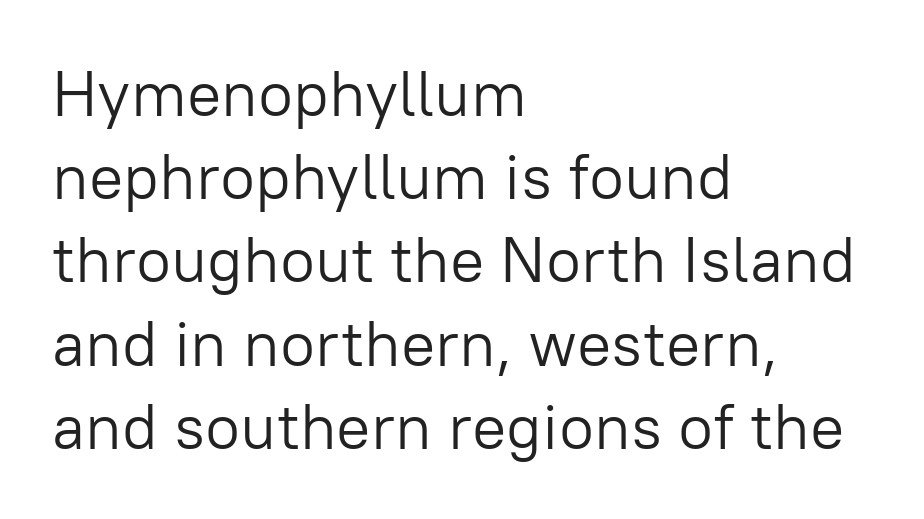
Clear beneath every line of the passage. Is the letter spacing exaggerated? No — it looks like the ordinary default. Typographically, this falls in the sans-serif category. Weight: not bold — regular or lighter. Alignment: flush left. Ascenders rise straight up at ninety degrees.
